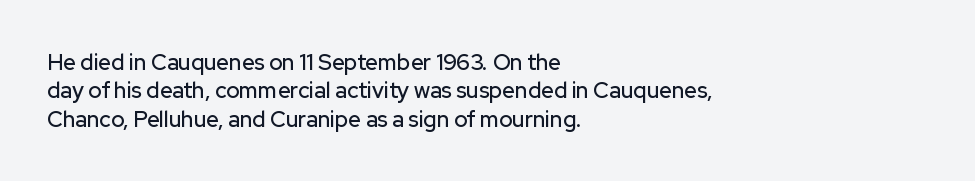
Does extra space separate the letters? No, they use regular spacing. Rows of type keep a routine distance in the vertical direction. Descender tails drop into unmarked territory. No italicization has been applied; the sample stays upright.
